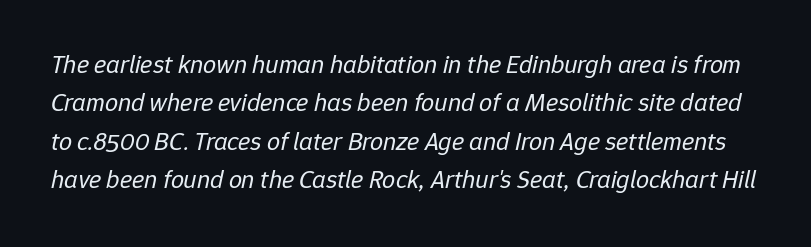
A typesetter would call this leading conventional body-copy spacing. The glyphs are unaccompanied by any horizontal stroke below them. Italic? Definitely — the glyphs are oblique. Compared with a typical body face, this is equally light or lighter still. What stands out about the letter spacing? Nothing — it is the standard amount.
